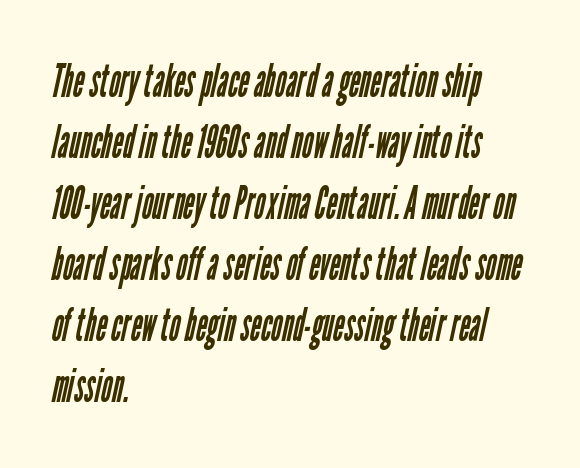
{"serif": "no", "bold": "no", "weight": "regular", "width": "condensed", "stroke_contrast": "low", "x_height": "medium", "monospaced": "no", "underline": "no", "align": "left", "line_spacing": "normal", "line_spacing_ratio": 1.3, "letter_spacing": "normal", "letter_spacing_em": 0.0, "glyph_px": 47}
